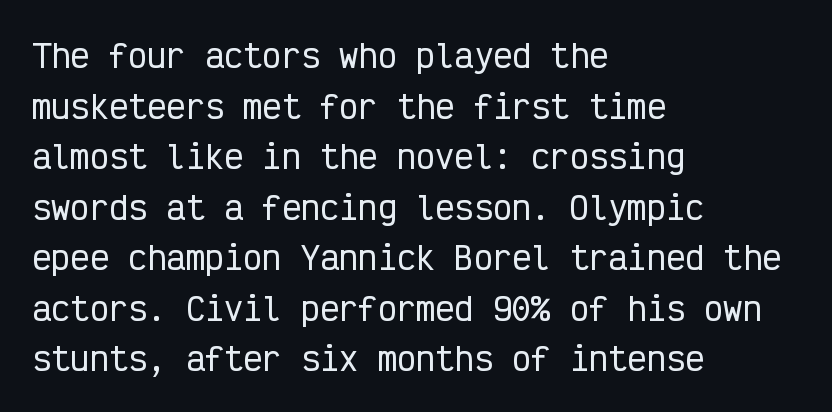
Q: Is the text italic (slanted)? A: No, it is upright.
Q: Is the typeface a serif or a sans-serif typeface? A: Sans-serif.
Q: Is the text underlined? A: No.
Q: How is the paragraph aligned? A: Left-aligned.
Q: Is the spacing between letters normal or unusually wide? A: Normal.
Q: Is the spacing between lines tight, normal or loose? A: Normal.
Q: Width (condensed, normal, or wide)? A: Condensed.
Q: Stroke contrast? A: Low.
Q: x-height? A: Medium.
Q: Monospaced? A: Yes.
